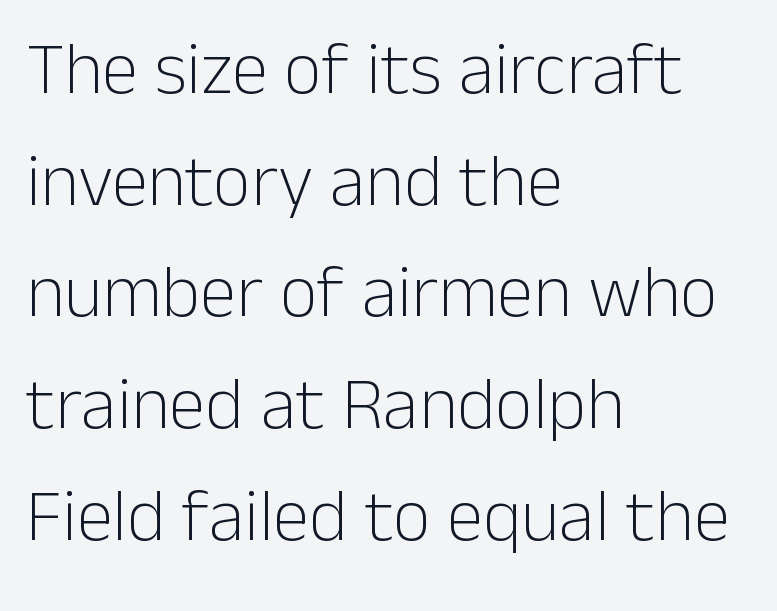
The image shows 74 px light sans-serif type, upright; set left-aligned, normal line spacing (1.51x), normal letter spacing, not underlined; low stroke contrast and a medium x-height.
